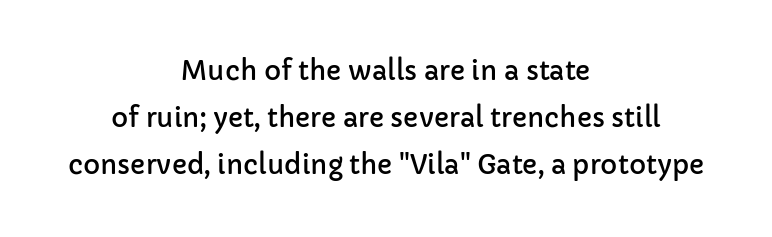
The image shows 26 px text type, upright; set centered, line spacing 1.81x, normal letter spacing, not underlined.
